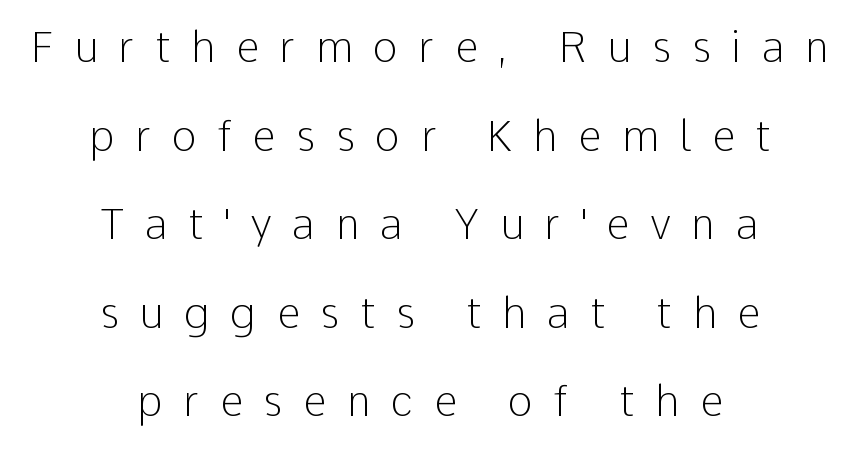
{"serif": "no", "italic": "no", "bold": "no", "weight": "light", "width": "normal", "stroke_contrast": "low", "x_height": "medium", "monospaced": "no", "underline": "no", "align": "center", "line_spacing": "loose", "line_spacing_ratio": 2.11, "letter_spacing": "wide", "letter_spacing_em": 0.49, "glyph_px": 42}
